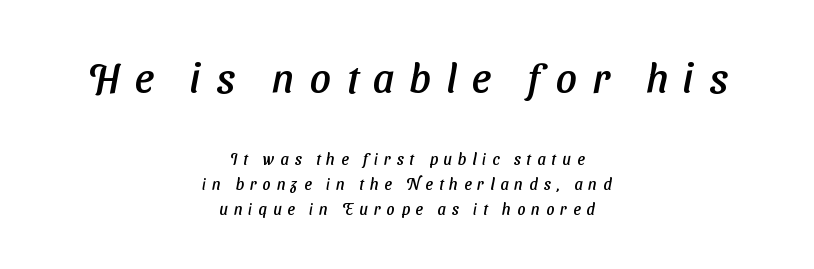
Type size steps down from the first block to the second. Rows of type keep a routine distance in the vertical direction. The passage shown is not underscored anywhere. Someone cranked the tracking dial way up on this one. In terms of letterform style, serifs are entirely absent. You could not count columns in this text — the font is proportionally spaced.
